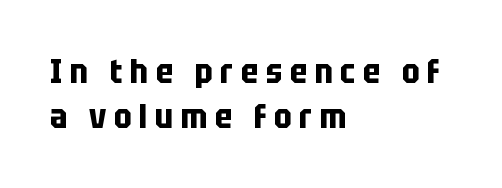
Q: Is the text bold? A: Yes.
Q: Is the text italic (slanted)? A: No, it is upright.
Q: Is the typeface a serif or a sans-serif typeface? A: Sans-serif.
Q: Is the text underlined? A: No.
Q: How is the paragraph aligned? A: Left-aligned.
Q: Is the spacing between letters normal or unusually wide? A: Unusually wide.
Q: Is the spacing between lines tight, normal or loose? A: Normal.
Q: Width (condensed, normal, or wide)? A: Condensed.
Q: Stroke contrast? A: Low.
Q: x-height? A: Large.
Q: Monospaced? A: No.
